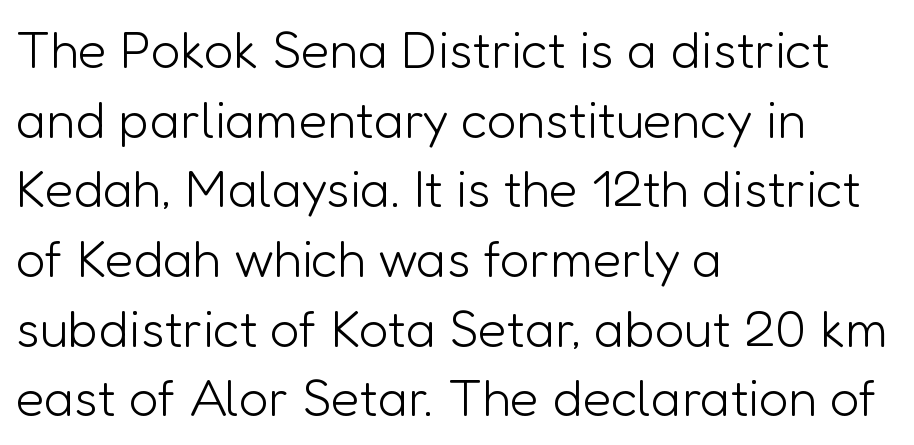
The strokes carry an ordinary text weight at most. Think of a printed novel: that variable character pitch is what you see here. Designer's note — italics off, roman on. This block has exactly the height ordinary leading produces. No feet cap the strokes, marking this as sans-serif type.
